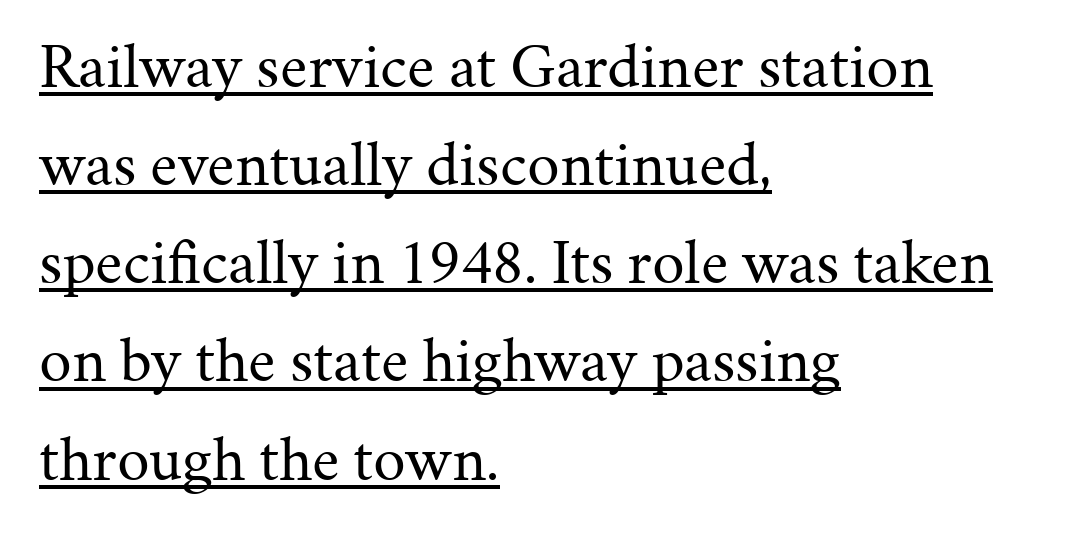
Vertical spacing — default. The characters display serif detailing at their extremities. Proportional: the letters do not fall into vertical columns. The rendering uses the underline text-decoration. Is this a heavy cut? Hardly; it is regular or lighter.
